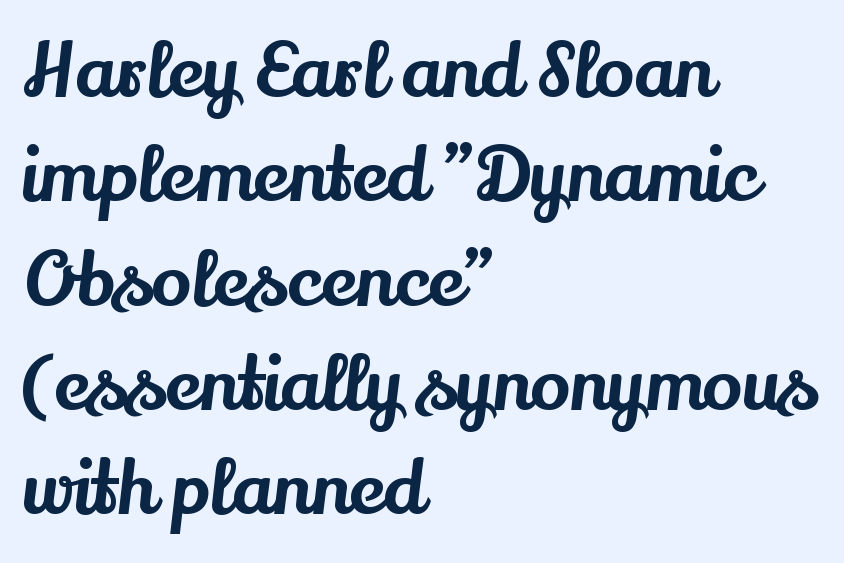
To sum up the face: it has serifs. The vertical gap from one line to the next is medium. These lines are rendered in a variable-pitch font. Observe the ordinary spacing: letters are neighbours, not strangers. Clear beneath every line of the passage. One-word summary of the alignment: left.
